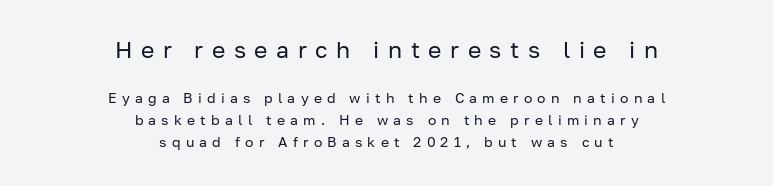
No chunkiness to these letters — they're not bold. These lines stack symmetrically, like a column narrowing and widening about its center. If you measured baseline to baseline, you'd find a middling distance. Between these two stacked blocks, the higher one wins on size. Short note: letters widely spaced. Every character sits straight up, as roman type does.
